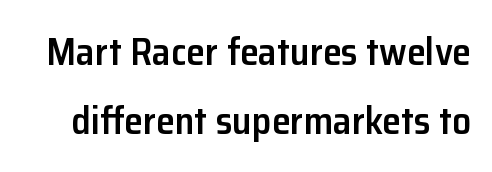
The image shows 38 px semibold sans-serif type, upright; set line spacing 1.81x, normal letter spacing, not underlined; low stroke contrast and a medium x-height.
